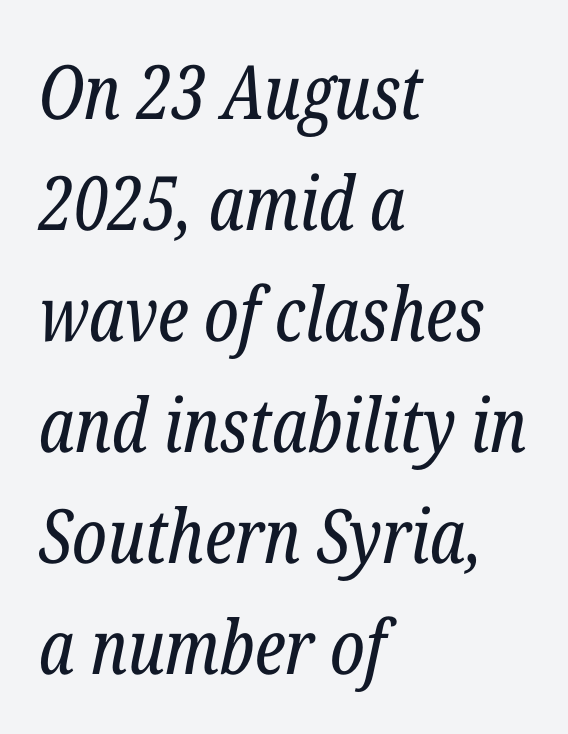
The image shows 75 px regular-weight, condensed serif type, italic (leaning right); set left-aligned, normal line spacing (1.48x), normal letter spacing, not underlined; low stroke contrast and a medium x-height.
